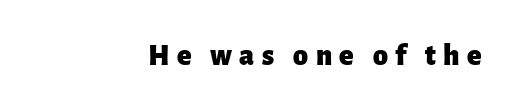
{"serif": "no", "italic": "no", "bold": "yes", "weight": "heavy", "width": "normal", "stroke_contrast": "low", "x_height": "medium", "monospaced": "no", "underline": "no", "letter_spacing": "wide", "letter_spacing_em": 0.25, "glyph_px": 30}
